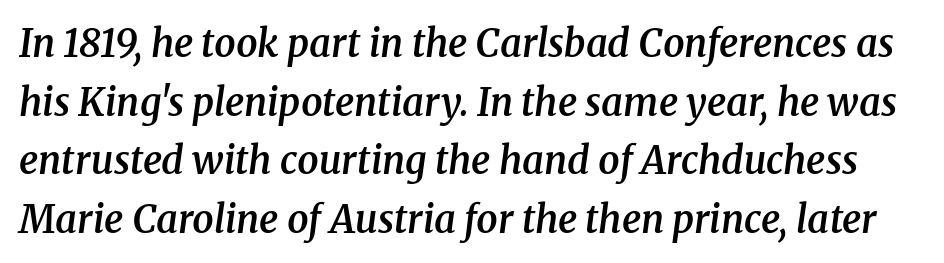
The image shows 38 px semibold serif type, italic (leaning right); set normal line spacing (1.54x), normal letter spacing, not underlined; medium stroke contrast and a medium x-height.
